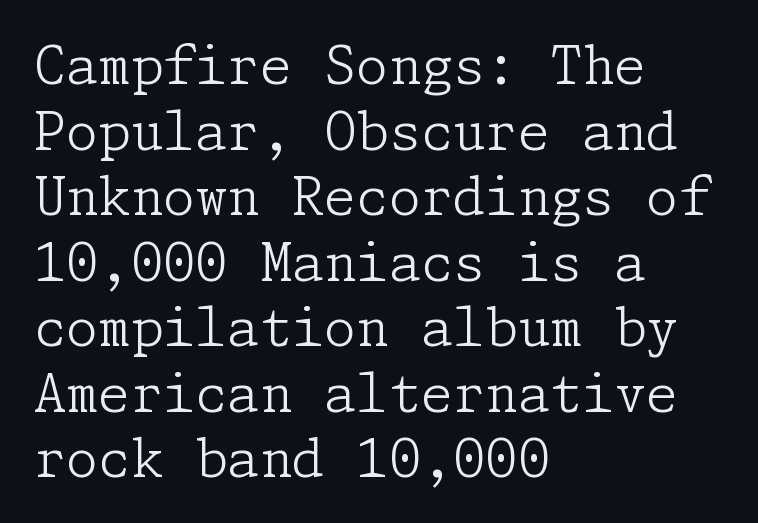
The passage shown is not underscored anywhere. This sample uses an upright cut, with every glyph sitting square on the baseline. Line beginnings align vertically; line endings do not. Stems here are at most as thick as an everyday book face.
